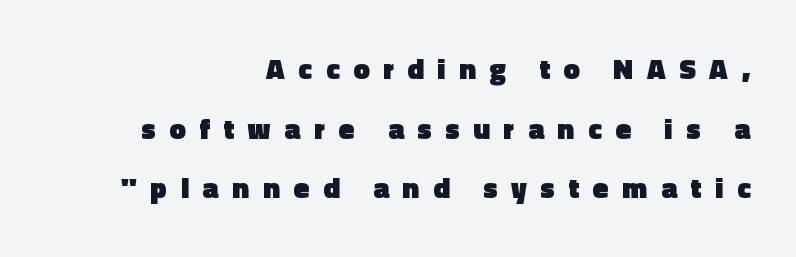
The image shows 29 px heavy sans-serif type, upright; set right-aligned, loose line spacing (2.06x), unusually wide letter spacing (+0.47 em), not underlined; a medium x-height.
